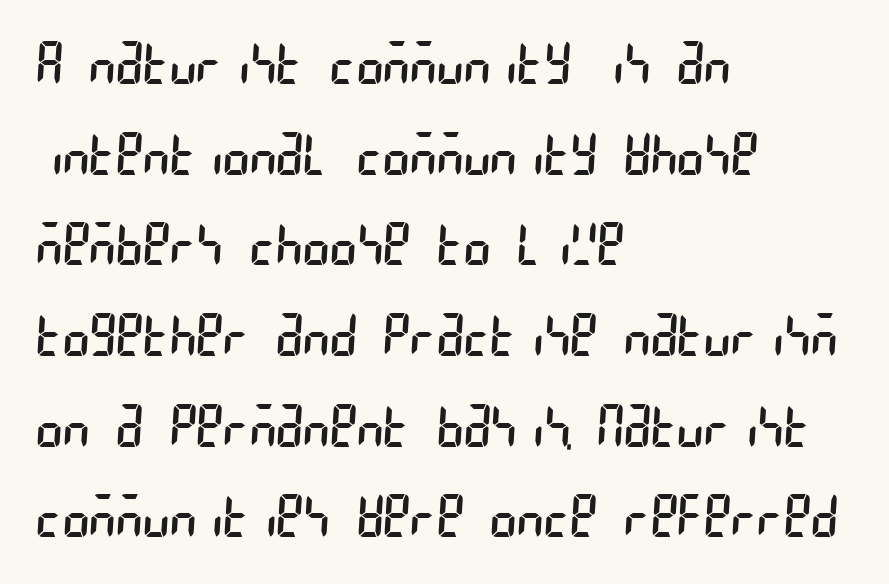
Q: Is the text bold? A: No.
Q: Is the typeface a serif or a sans-serif typeface? A: Sans-serif.
Q: Is the text underlined? A: No.
Q: How is the paragraph aligned? A: Left-aligned.
Q: Is the spacing between letters normal or unusually wide? A: Normal.
Q: Is the spacing between lines tight, normal or loose? A: Normal.
Q: Width (condensed, normal, or wide)? A: Condensed.
Q: Stroke contrast? A: Low.
Q: x-height? A: Large.
